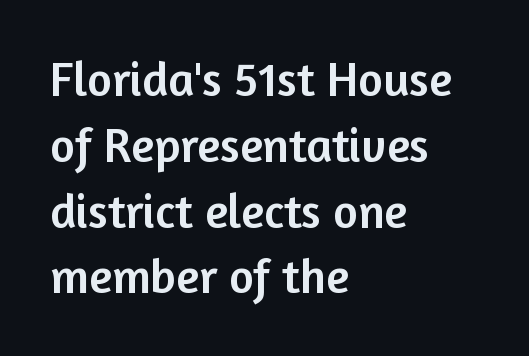
The image shows 48 px sans-serif type, upright; set left-aligned, normal line spacing (1.37x), normal letter spacing, not underlined; low stroke contrast and a medium x-height.
